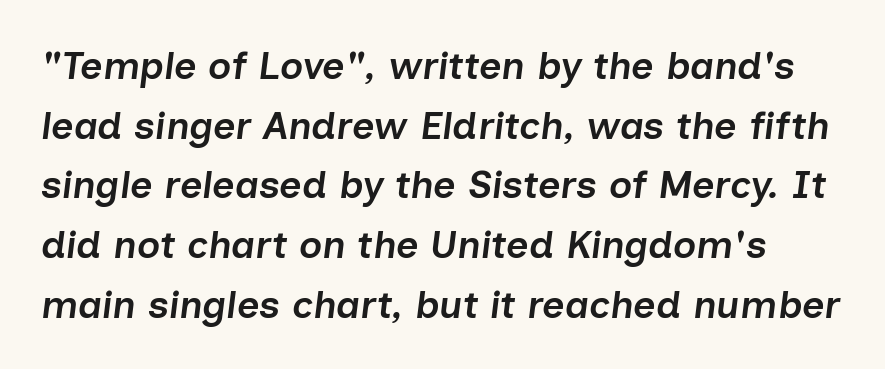
Is the letter spacing exaggerated? No — it looks like the ordinary default. Proportional: the letters do not fall into vertical columns. No word sits above an underline. Successive baselines arrive at the customary interval. The face used here has a pronounced slope to its letters. Look at the stroke-to-counter ratio: somewhat heavy, a semibold.
